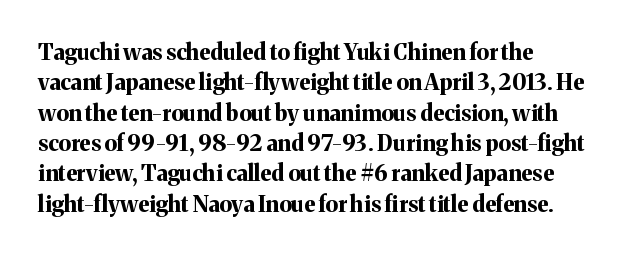
Q: Is the text bold? A: Yes.
Q: Is the text italic (slanted)? A: No, it is upright.
Q: Is the text underlined? A: No.
Q: How is the paragraph aligned? A: Left-aligned.
Q: Is the spacing between letters normal or unusually wide? A: Normal.
Q: Is the spacing between lines tight, normal or loose? A: Normal.
